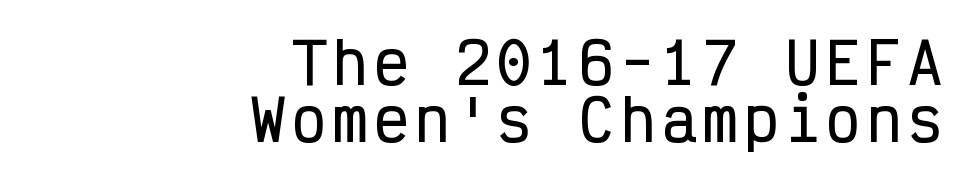
Q: Is the text italic (slanted)? A: No, it is upright.
Q: Is the typeface a serif or a sans-serif typeface? A: Sans-serif.
Q: Is the text underlined? A: No.
Q: How is the paragraph aligned? A: Right-aligned.
Q: Is the spacing between lines tight, normal or loose? A: Tight.
Q: Width (condensed, normal, or wide)? A: Condensed.
Q: Stroke contrast? A: Low.
Q: x-height? A: Medium.
Q: Monospaced? A: Yes.
